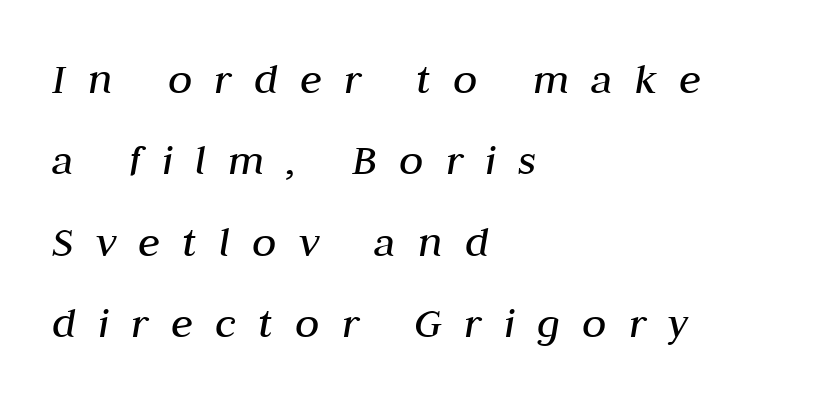
{"italic": "yes", "lean": "right", "slant_degrees": 10, "bold": "no", "weight": "regular", "width": "normal", "stroke_contrast": "medium", "x_height": "medium", "monospaced": "no", "underline": "no", "align": "left", "line_spacing_ratio": 1.81, "letter_spacing": "wide", "letter_spacing_em": 0.49, "glyph_px": 45}
